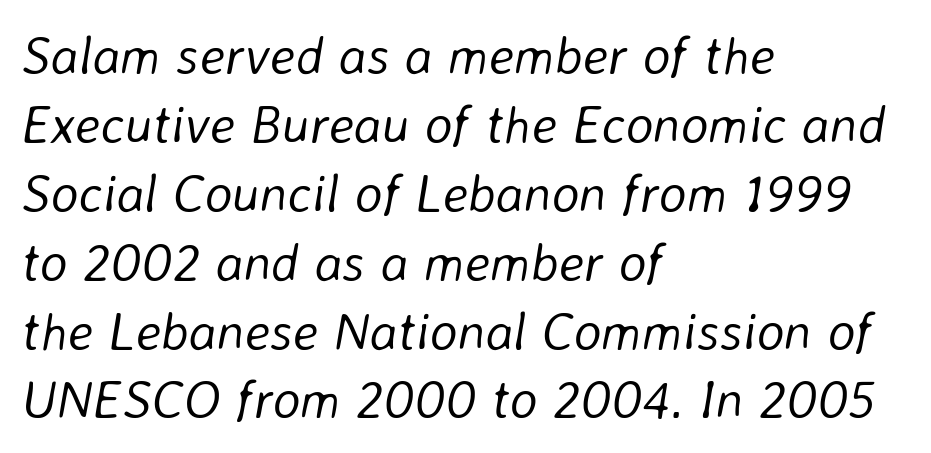
{"italic": "yes", "lean": "right", "slant_degrees": 8, "bold": "no", "weight": "light", "width": "normal", "stroke_contrast": "low", "x_height": "medium", "monospaced": "no", "underline": "no", "align": "left", "line_spacing": "normal", "line_spacing_ratio": 1.3, "letter_spacing": "normal", "letter_spacing_em": 0.0, "glyph_px": 53}
